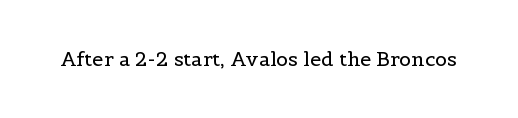
{"italic": "no", "bold": "no", "underline": "no", "letter_spacing": "normal", "letter_spacing_em": 0.0, "glyph_px": 20}
